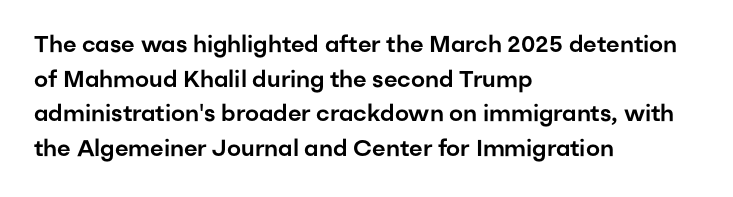
Q: Is the text italic (slanted)? A: No, it is upright.
Q: Is the text underlined? A: No.
Q: How is the paragraph aligned? A: Left-aligned.
Q: Is the spacing between letters normal or unusually wide? A: Normal.
Q: Is the spacing between lines tight, normal or loose? A: Normal.
